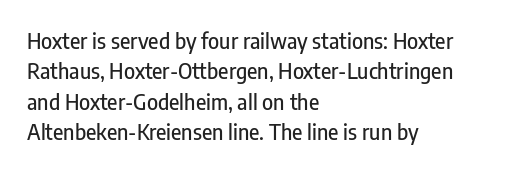
A bare baseline throughout the passage. This rendering uses left alignment, leaving the right contour irregular. Vertical strokes here are truly vertical. Glyph-to-glyph distance matches everyday printed text. If you measured baseline to baseline, you'd find a middling distance.
